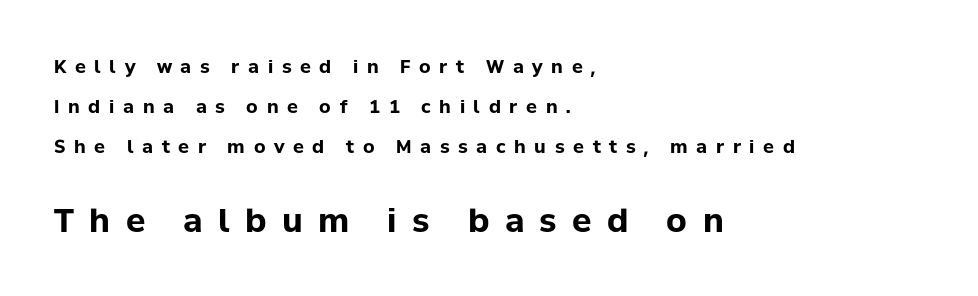
The image shows 32 px bold sans-serif type, upright; set left-aligned, loose line spacing (2.21x), unusually wide letter spacing (+0.48 em), not underlined; the second (bottom) block is 1.78x larger; low stroke contrast and a medium x-height.
